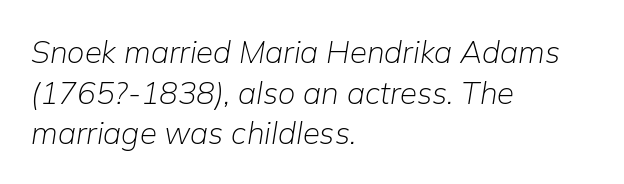
Q: Is the text bold? A: No.
Q: Is the text italic (slanted)? A: Yes, it leans right by about 9 degrees.
Q: Is the text underlined? A: No.
Q: How is the paragraph aligned? A: Left-aligned.
Q: Is the spacing between letters normal or unusually wide? A: Normal.
Q: Is the spacing between lines tight, normal or loose? A: Normal.
Q: Width (condensed, normal, or wide)? A: Normal.
Q: Stroke contrast? A: Low.
Q: x-height? A: Medium.
Q: Monospaced? A: No.
